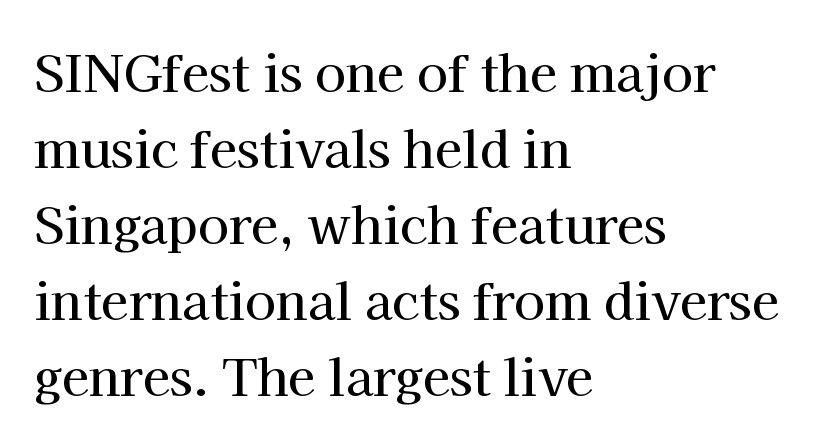
{"serif": "yes", "italic": "no", "width": "normal", "stroke_contrast": "high", "x_height": "medium", "monospaced": "no", "underline": "no", "align": "left", "line_spacing": "normal", "line_spacing_ratio": 1.52, "letter_spacing": "normal", "letter_spacing_em": 0.0, "glyph_px": 50}
